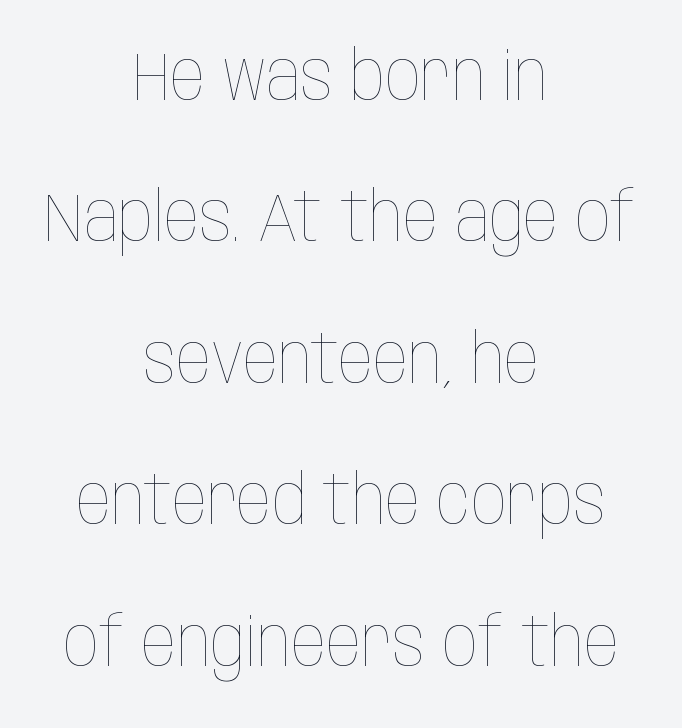
{"italic": "no", "bold": "no", "weight": "thin", "width": "condensed", "stroke_contrast": "low", "x_height": "large", "monospaced": "no", "underline": "no", "align": "center", "line_spacing": "loose", "line_spacing_ratio": 2.05, "letter_spacing": "normal", "letter_spacing_em": 0.0, "glyph_px": 69}
